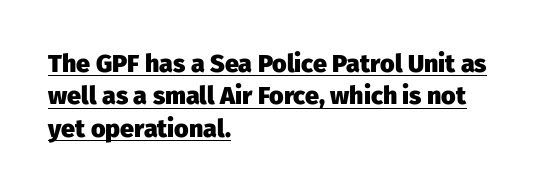
The image shows 25 px bold type, upright; set left-aligned, normal line spacing (1.3x), normal letter spacing, underlined.
